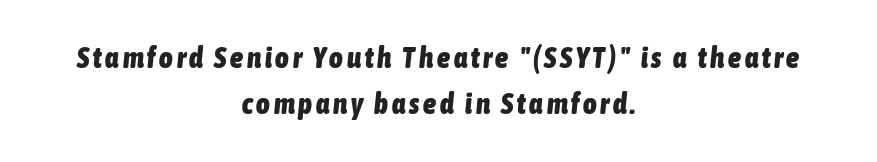
Q: Is the text bold? A: Yes.
Q: Is the text italic (slanted)? A: Yes, it leans right by about 6 degrees.
Q: Is the text underlined? A: No.
Q: How is the paragraph aligned? A: Centered.
Q: Is the spacing between lines tight, normal or loose? A: Normal.
Q: Width (condensed, normal, or wide)? A: Condensed.
Q: Stroke contrast? A: Low.
Q: x-height? A: Medium.
Q: Monospaced? A: No.
